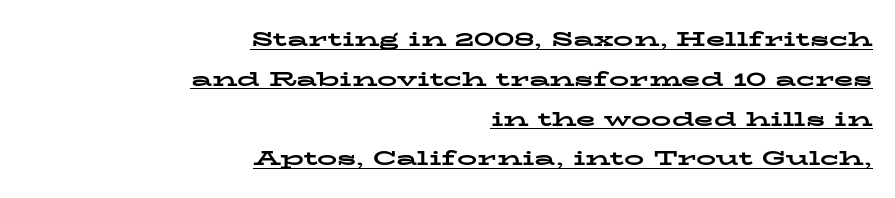
{"italic": "no", "bold": "yes", "underline": "yes", "align": "right", "line_spacing": "loose", "line_spacing_ratio": 1.99, "letter_spacing": "normal", "letter_spacing_em": 0.0, "glyph_px": 20}
